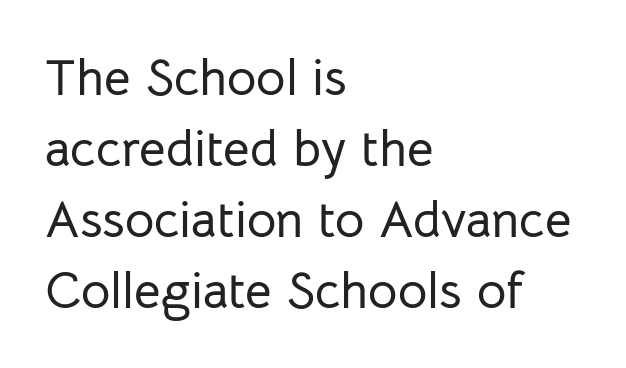
The image shows 51 px sans-serif type, upright; set left-aligned, normal line spacing (1.39x), normal letter spacing, not underlined; low stroke contrast and a medium x-height.
